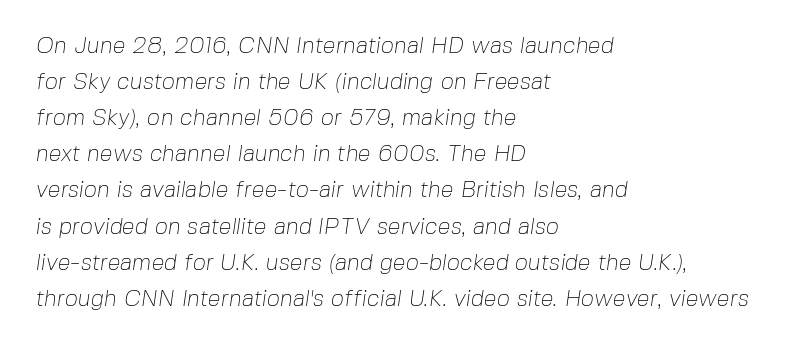
{"bold": "no", "underline": "no", "align": "left", "line_spacing": "normal", "line_spacing_ratio": 1.57, "letter_spacing": "normal", "letter_spacing_em": 0.0, "glyph_px": 23}
